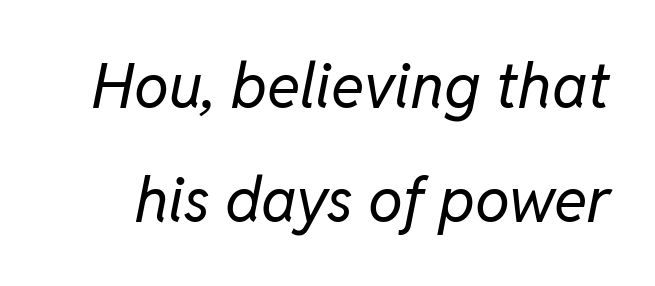
Stems and bowls with no extra thickness — not bold. Here the glyphs are tracked normally, forming tight word shapes. No word sits above an underline. The letters are slanted; this is an italic face. Do the characters align in a grid? No, the font is proportional.
